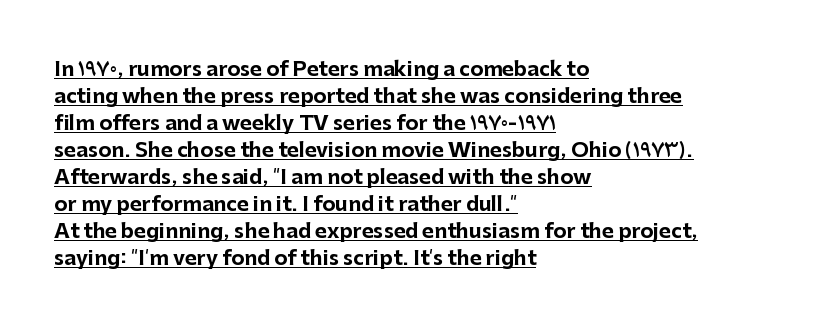
Q: Is the text bold? A: Yes.
Q: Is the text italic (slanted)? A: No, it is upright.
Q: Is the text underlined? A: Yes.
Q: How is the paragraph aligned? A: Left-aligned.
Q: Is the spacing between letters normal or unusually wide? A: Normal.
Q: Is the spacing between lines tight, normal or loose? A: Normal.
